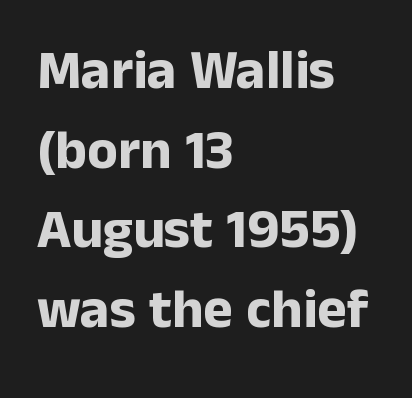
The rendering keeps characters at their native spacing. The type sits square on the baseline with zero lean. In terms of weight, the rendering is a true, heavy bold. Descender tails drop into unmarked territory. The passage is arranged the way most books set body copy — flush left. A typesetter would label this face a sans.
